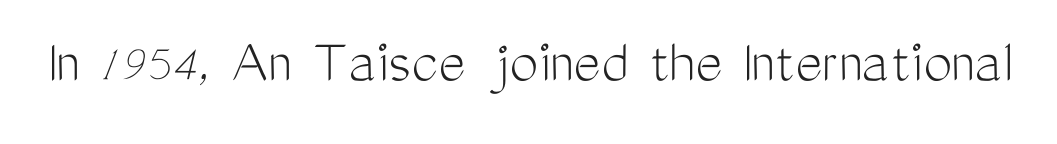
The image shows 64 px light, condensed sans-serif type, upright; set normal letter spacing, not underlined; medium stroke contrast and a medium x-height.
